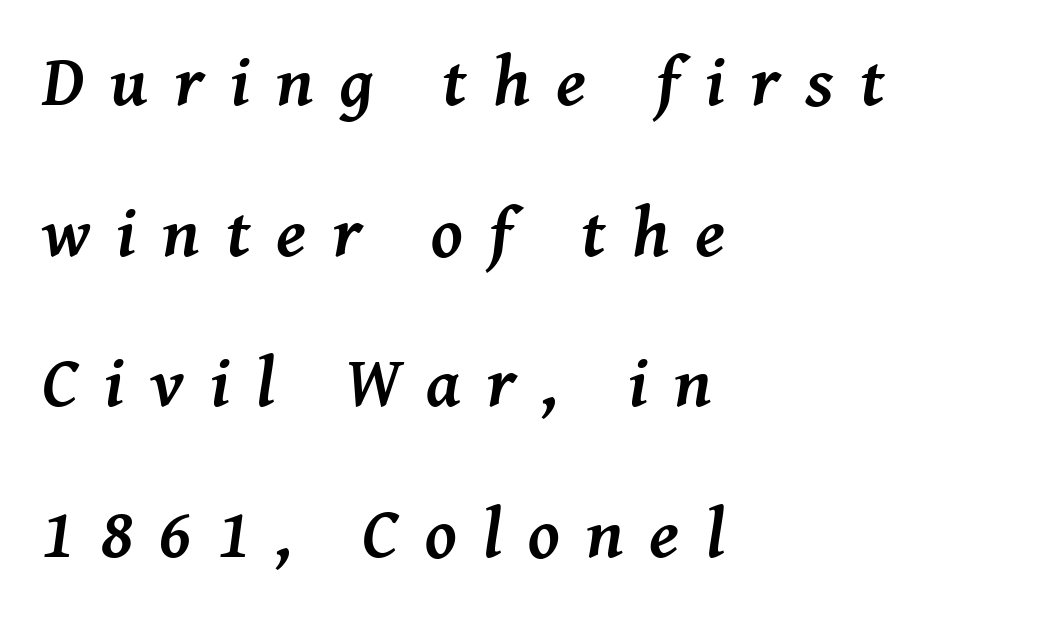
Plain, unruled lines of type. Between one letter and the next there's a generous, obvious gap. Note: serifs present on the glyphs. The typography opts for an oblique posture over an upright one. Visually the block forms a straight wall on the left and a jagged coastline on the right.
